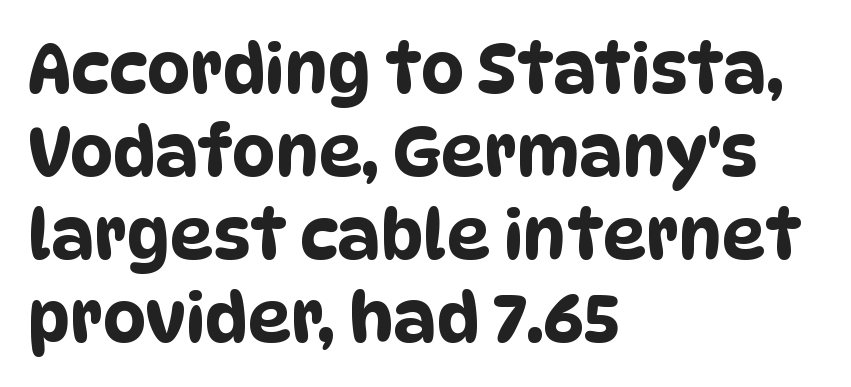
{"serif": "no", "width": "condensed", "stroke_contrast": "low", "x_height": "large", "monospaced": "no", "underline": "no", "align": "left", "line_spacing_ratio": 1.22, "letter_spacing": "normal", "letter_spacing_em": 0.0, "glyph_px": 68}
